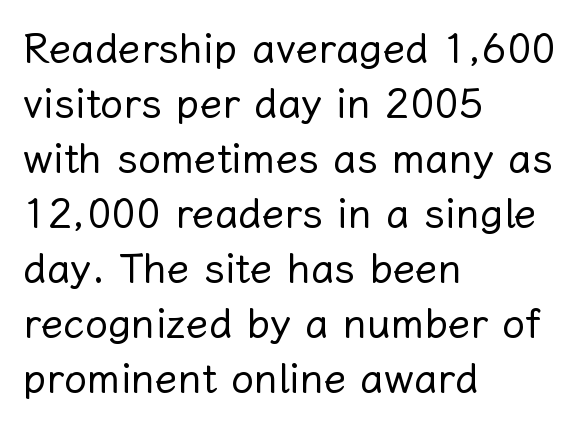
Heaviness? Minimal to ordinary, like unemphasized prose. A classic flush-left, rag-right setting is used for this passage. A typesetter would call this leading conventional body-copy spacing. Check under the words: just untouched page. Spacing verdict: proportional, widths tailored to each character. Quick note: not italic, upright.
